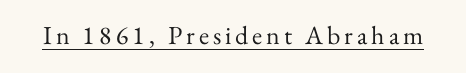
{"italic": "no", "bold": "no", "underline": "yes", "glyph_px": 26}
